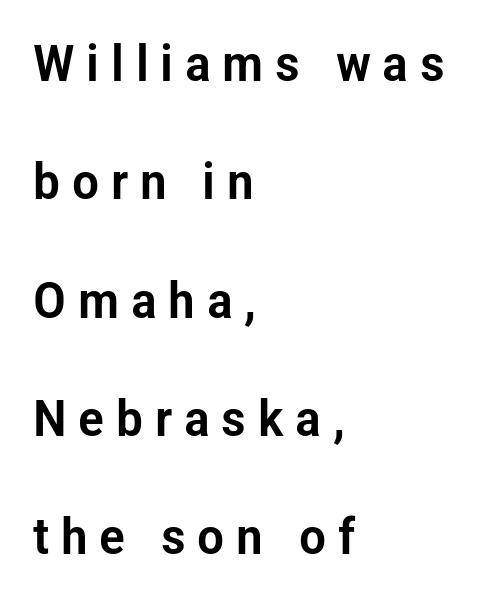
Q: Is the text italic (slanted)? A: No, it is upright.
Q: Is the typeface a serif or a sans-serif typeface? A: Sans-serif.
Q: Is the text underlined? A: No.
Q: How is the paragraph aligned? A: Left-aligned.
Q: Is the spacing between letters normal or unusually wide? A: Unusually wide.
Q: Is the spacing between lines tight, normal or loose? A: Loose.
Q: Width (condensed, normal, or wide)? A: Condensed.
Q: Stroke contrast? A: Low.
Q: x-height? A: Medium.
Q: Monospaced? A: No.
